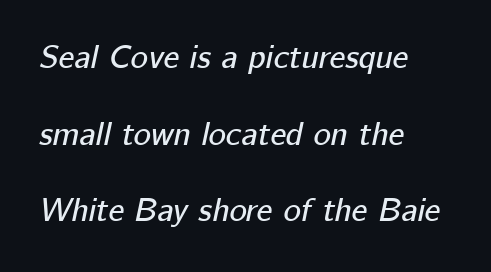
The image shows 33 px text type, italic (leaning right); set left-aligned, loose line spacing (2.32x), normal letter spacing, not underlined; low stroke contrast and a medium x-height.
